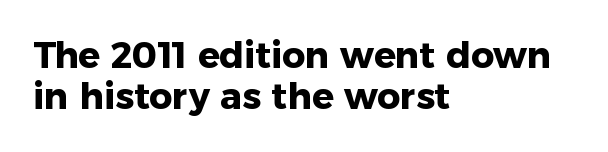
Style check: upright. What's the leading like? Squeezed, with rows nearly overlapping. Reading down the block, your eye returns to a fixed left position each line. You could call the tracking neutral — neither tight nor loose. Decoration check: the copy has no underline. These lines are rendered in a variable-pitch font.
